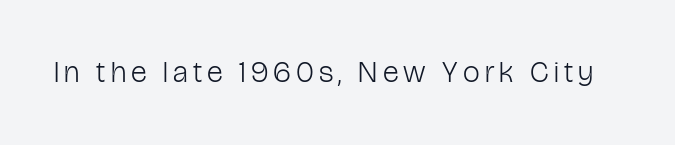
{"serif": "no", "italic": "no", "bold": "no", "weight": "light", "width": "condensed", "stroke_contrast": "low", "x_height": "medium", "monospaced": "no", "underline": "no", "glyph_px": 30}
